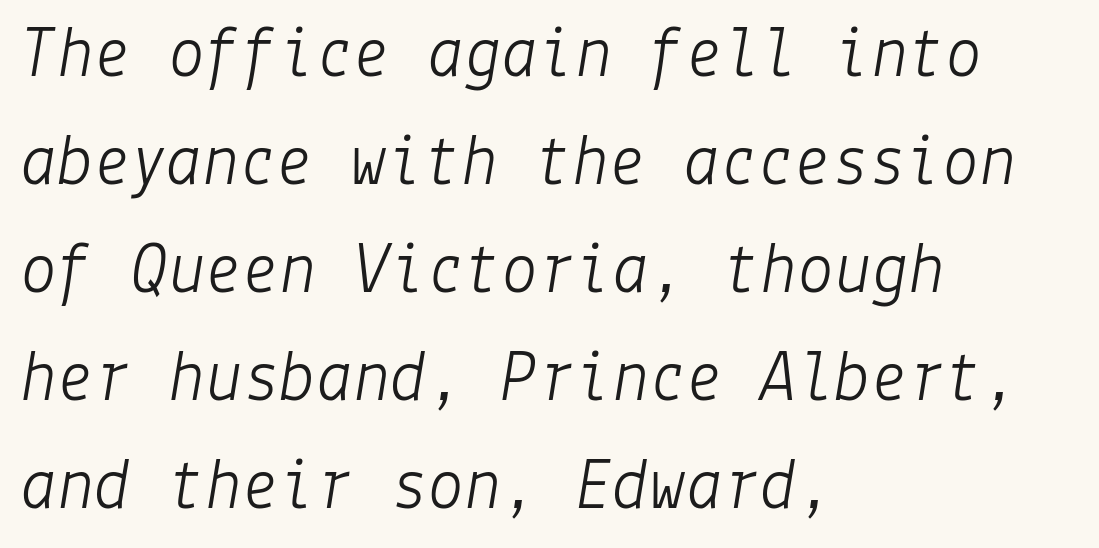
The letters are slanted; this is an italic face. Nothing unusual about the tracking: characters are spaced as the font intends. Is this a heavy cut? Hardly; it is regular or lighter. A normal amount of white space separates one row of letters from the next. The space directly below the letters is spotless. A classic flush-left, rag-right setting is used for this passage.
